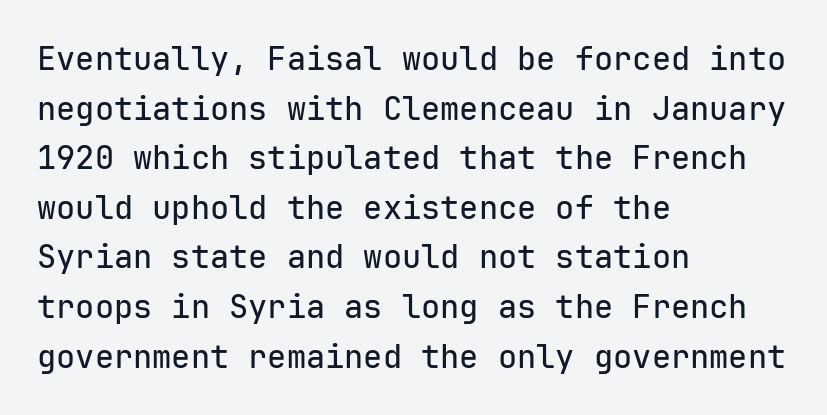
{"serif": "no", "italic": "no", "width": "normal", "stroke_contrast": "low", "x_height": "medium", "monospaced": "yes", "underline": "no", "align": "left", "line_spacing": "normal", "line_spacing_ratio": 1.55, "letter_spacing": "normal", "letter_spacing_em": 0.0, "glyph_px": 32}
